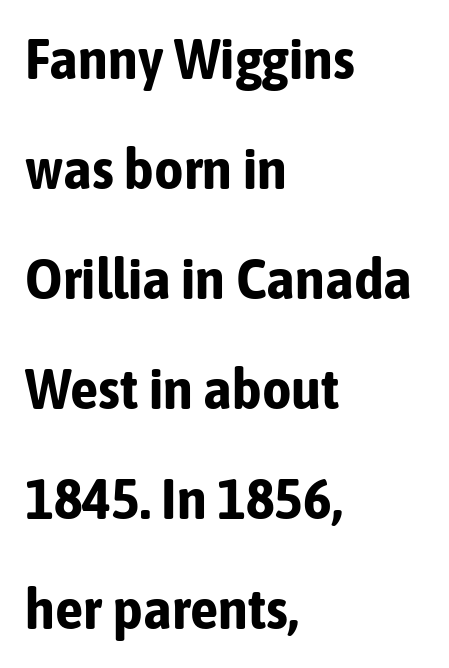
Leftover space on each line is placed entirely after the last word. The letters advance in unequal steps, a hallmark of proportional type. Serif or sans? Sans — the stroke terminals are bare. Stroke thickness is high; the sample reads as a true bold.
